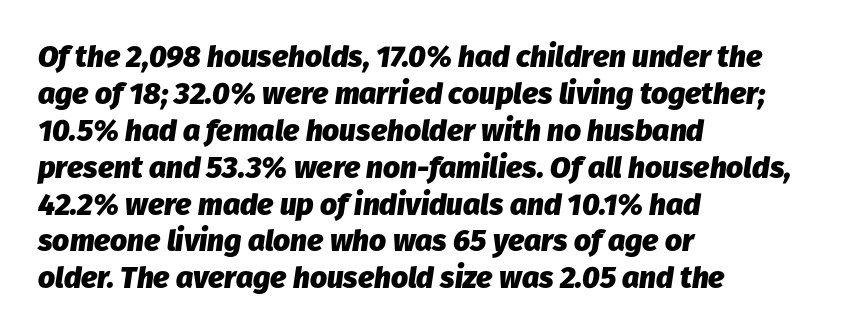
The image shows 30 px heavy type, italic (leaning right); set left-aligned, line spacing 1.23x, normal letter spacing, not underlined; low stroke contrast and a medium x-height.
